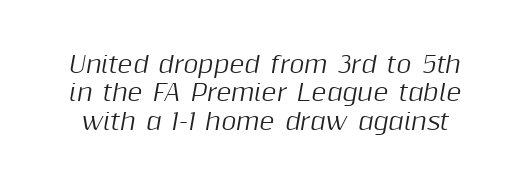
Q: Is the text italic (slanted)? A: Yes, it leans right by about 10 degrees.
Q: Is the text underlined? A: No.
Q: Is the spacing between letters normal or unusually wide? A: Normal.
